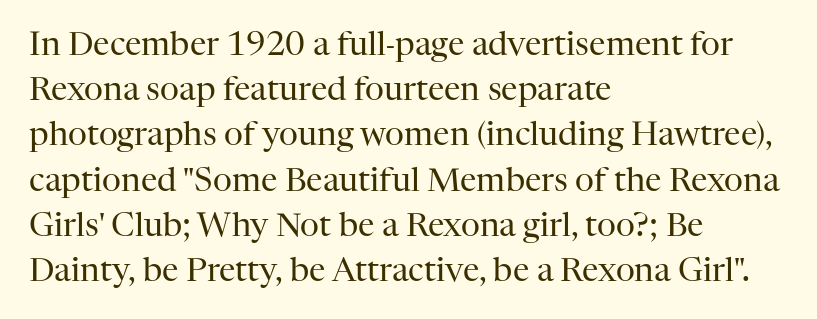
All the whitespace from short lines collects on the right. You can tell it's not italic because the verticals are truly vertical. Yep, those are serifs on the letters. Underlining? Definitely not there. No letter is thick-stroked: the sample isn't bold. The rendering uses natural spacing where letterforms have individual widths.
